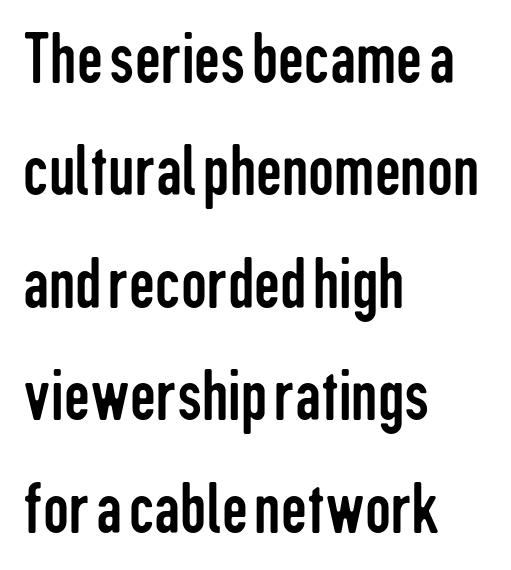
Q: Is the text bold? A: No.
Q: Is the text italic (slanted)? A: No, it is upright.
Q: Is the typeface a serif or a sans-serif typeface? A: Sans-serif.
Q: Is the text underlined? A: No.
Q: How is the paragraph aligned? A: Left-aligned.
Q: Is the spacing between letters normal or unusually wide? A: Normal.
Q: Is the spacing between lines tight, normal or loose? A: Normal.
Q: Width (condensed, normal, or wide)? A: Condensed.
Q: Stroke contrast? A: Low.
Q: x-height? A: Medium.
Q: Monospaced? A: No.
